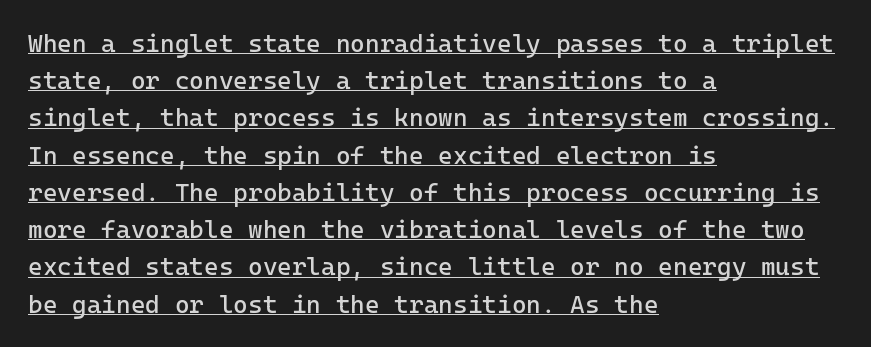
The image shows 25 px text type, upright; set left-aligned, normal line spacing (1.49x), normal letter spacing, underlined.
